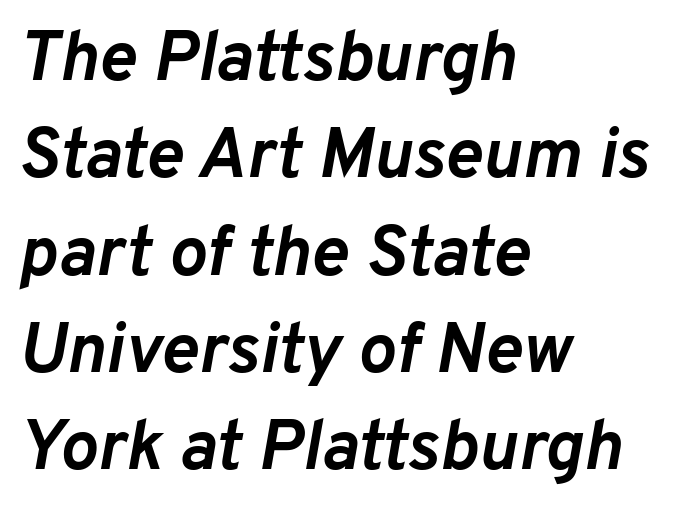
Q: Is the text bold? A: Yes.
Q: Is the text italic (slanted)? A: Yes, it leans right by about 10 degrees.
Q: Is the text underlined? A: No.
Q: How is the paragraph aligned? A: Left-aligned.
Q: Is the spacing between letters normal or unusually wide? A: Normal.
Q: Is the spacing between lines tight, normal or loose? A: Normal.
Q: Width (condensed, normal, or wide)? A: Normal.
Q: Stroke contrast? A: Low.
Q: x-height? A: Medium.
Q: Monospaced? A: No.
